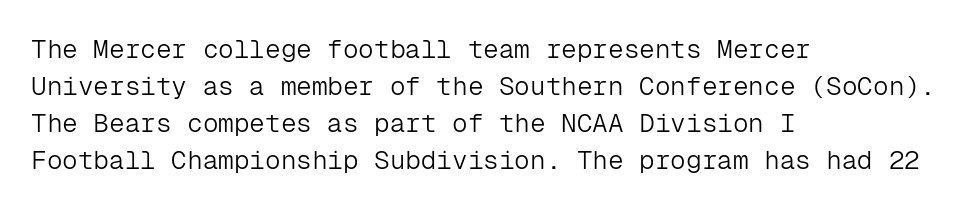
{"italic": "no", "bold": "no", "underline": "no", "align": "left", "line_spacing": "normal", "line_spacing_ratio": 1.42, "letter_spacing": "normal", "letter_spacing_em": 0.0, "glyph_px": 26}
